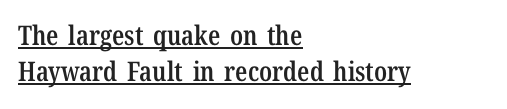
The image shows 27 px text type, upright; set left-aligned, normal line spacing (1.35x), normal letter spacing, underlined.
